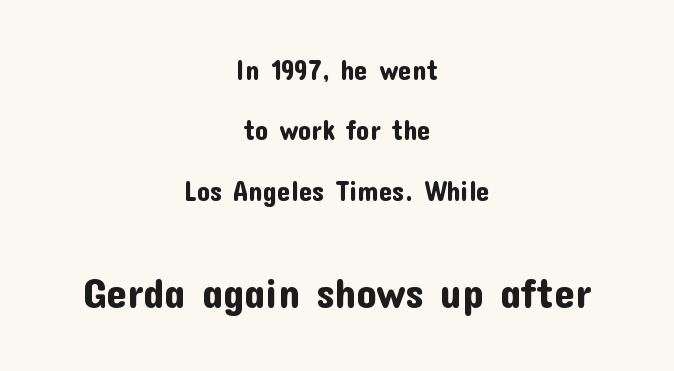
Q: Is the text italic (slanted)? A: No, it is upright.
Q: Is the typeface a serif or a sans-serif typeface? A: Sans-serif.
Q: Is the text underlined? A: No.
Q: How is the paragraph aligned? A: Centered.
Q: Is the spacing between letters normal or unusually wide? A: Normal.
Q: Is the spacing between lines tight, normal or loose? A: Loose.
Q: Which block of text is set in a larger size, the first (top) or the second (bottom)? A: The second (bottom) one.
Q: Width (condensed, normal, or wide)? A: Normal.
Q: Stroke contrast? A: Low.
Q: x-height? A: Medium.
Q: Monospaced? A: No.
